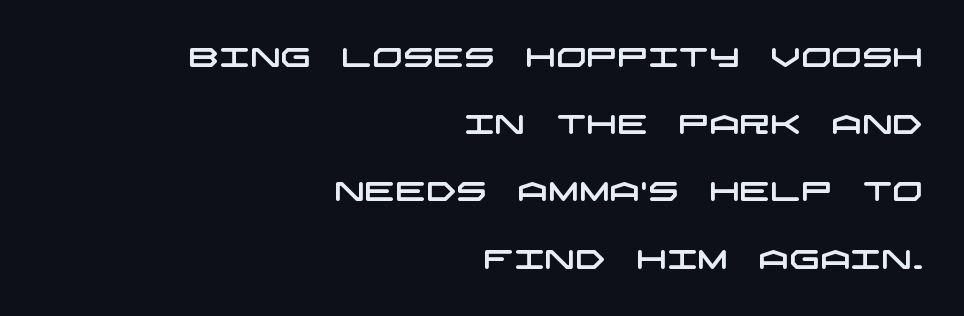
{"underline": "no", "align": "right", "line_spacing": "loose", "line_spacing_ratio": 2.49, "letter_spacing": "normal", "letter_spacing_em": 0.0, "glyph_px": 27}
